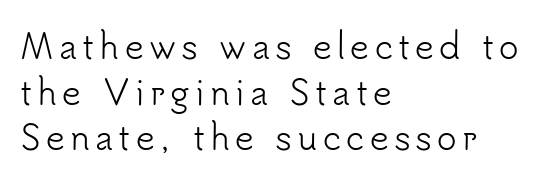
Quick note: not italic, upright. Nothing heavy about these letters — not bold at all. Underline: absent. Vertical spacing — default. The passage shown is typeset with a sans-serif family.
